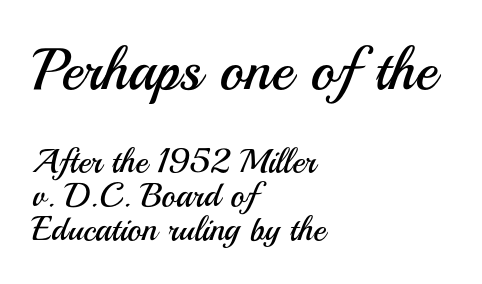
The image shows 59 px regular-weight sans-serif type; set left-aligned, tight line spacing (1.01x), normal letter spacing, not underlined; the first (top) block is 1.74x larger; medium stroke contrast and a small x-height.
